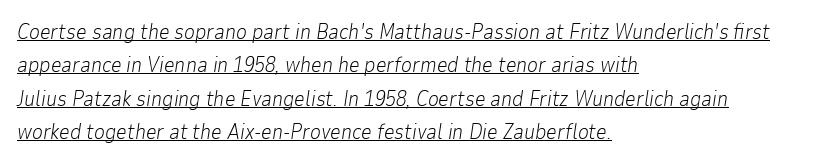
Each stroke keeps to a modest, everyday thickness or less. Vertical spacing — default. The face used here has a pronounced slope to its letters. Characters follow at the spacing the type designer built in.
